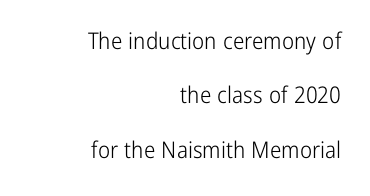
The image shows 23 px text type, upright; set right-aligned, loose line spacing (2.36x), normal letter spacing, not underlined.
